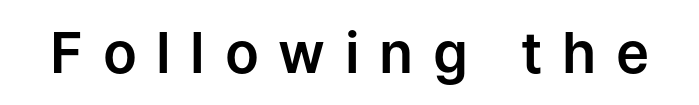
These lines were composed using upright roman letters. The passage shown has open, widely tracked lettering throughout. The letters advance in unequal steps, a hallmark of proportional type. Lines of text with bare space underneath. Are there feet on the stems? There aren't — it's a sans.
